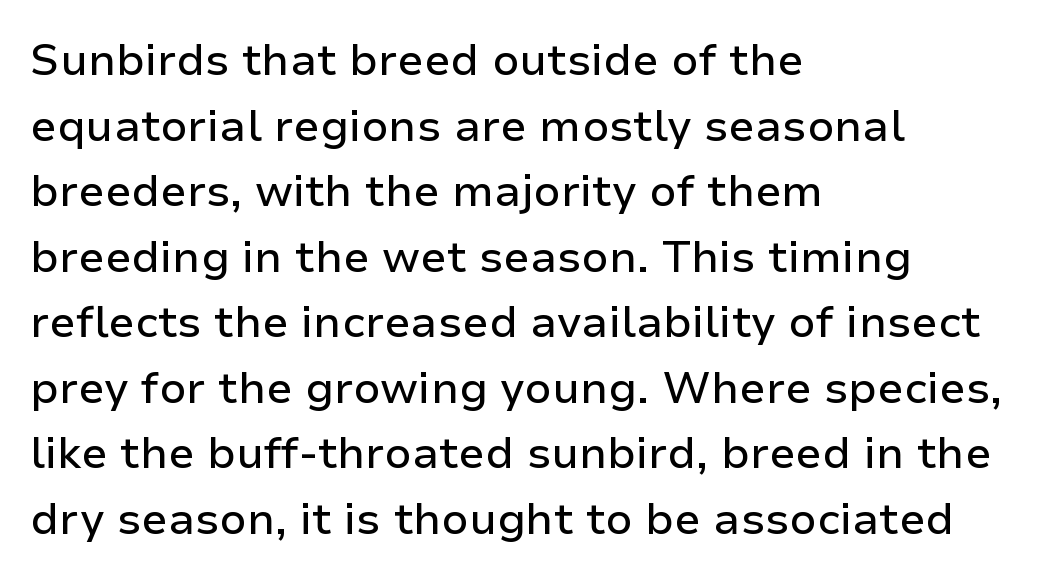
The image shows 44 px sans-serif type, upright; set left-aligned, normal line spacing (1.49x), normal letter spacing, not underlined; low stroke contrast and a medium x-height.
